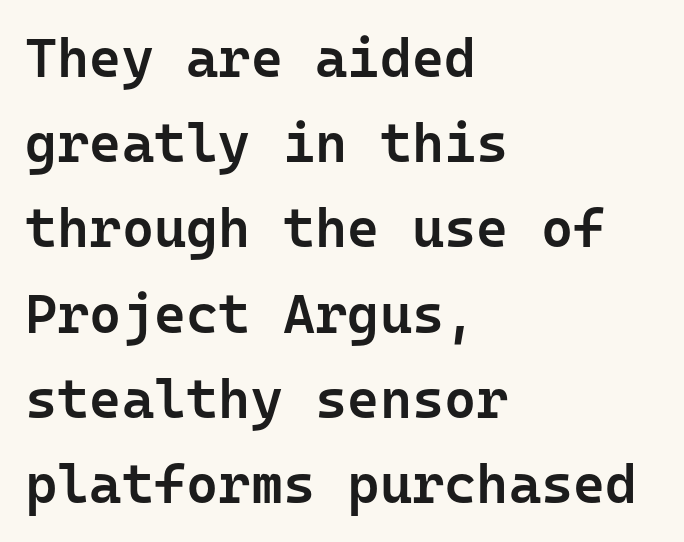
Typographic density is moderately raised because the face is semibold. Where is the straight margin? On the left. The line texture is even and compact thanks to regular tracking. I'd call this a sans setting — the letters go barefoot. When letters stand straight like this, we call the style roman or upright. The letters march in equal steps, a hallmark of fixed-pitch type.
